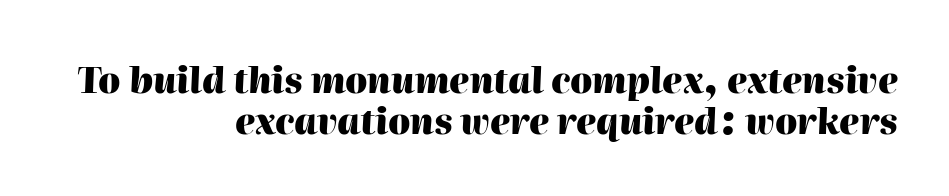
The image shows 35 px heavy type, italic (leaning right); set right-aligned, line spacing 1.17x, normal letter spacing, not underlined; high stroke contrast and a medium x-height.
